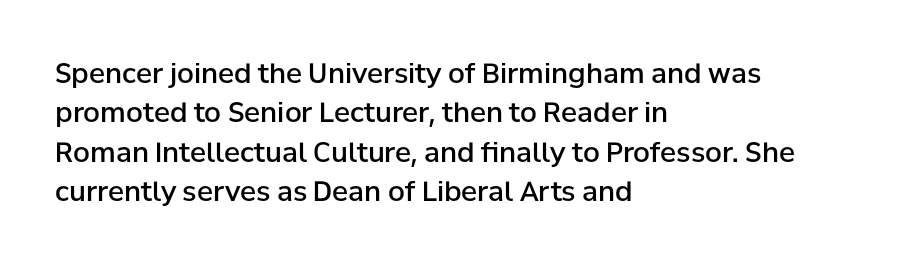
{"italic": "no", "bold": "semi", "underline": "no", "align": "left", "line_spacing": "normal", "line_spacing_ratio": 1.46, "letter_spacing": "normal", "letter_spacing_em": 0.0, "glyph_px": 27}
